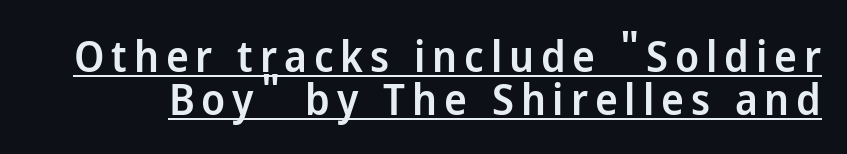
{"serif": "no", "italic": "no", "bold": "semi", "weight": "semibold", "width": "normal", "stroke_contrast": "low", "x_height": "medium", "monospaced": "no", "underline": "yes", "line_spacing": "tight", "line_spacing_ratio": 1.0, "glyph_px": 43}
